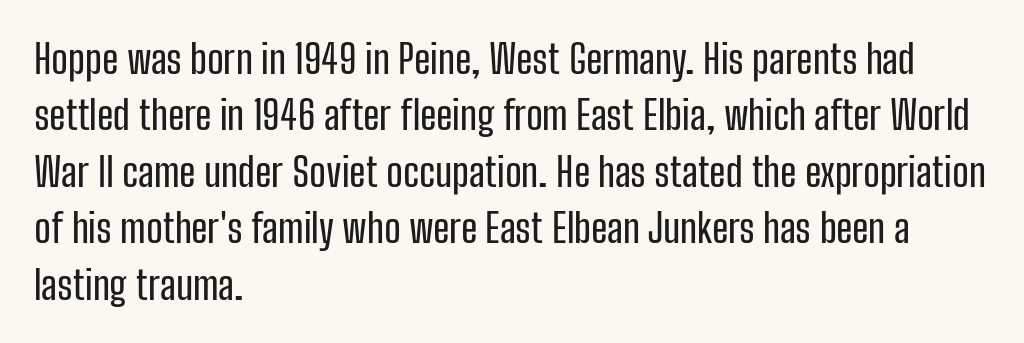
The image shows 40 px condensed sans-serif type, upright; set left-aligned, normal line spacing (1.41x), normal letter spacing, not underlined; low stroke contrast and a medium x-height.
